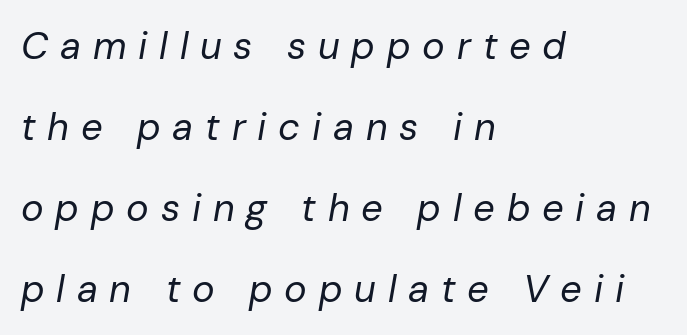
The image shows 38 px regular-weight type, italic (leaning right); set left-aligned, loose line spacing (2.13x), unusually wide letter spacing (+0.31 em), not underlined; low stroke contrast and a medium x-height.
